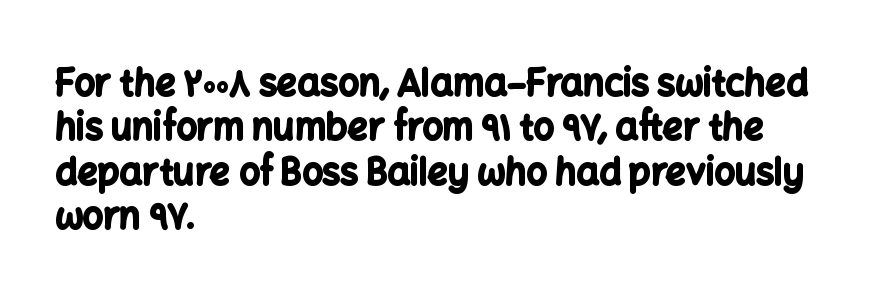
Posture: straight, roman, zero tilt. The strip under each line holds only bare page. The face used here is proportionally spaced, like ordinary book or web type. How are the letters spaced? Ordinarily, with no added tracking. Examine the stroke ends and you'll find no serifs. This sample is left-justified, so line endings fall wherever the words run out.
